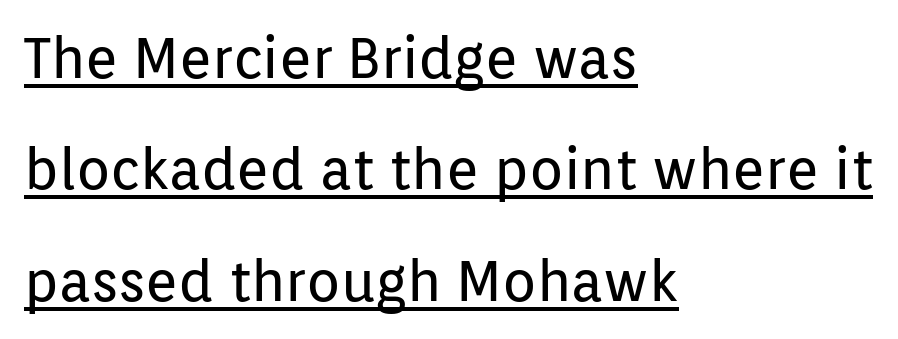
Q: Is the text bold? A: No.
Q: Is the text italic (slanted)? A: No, it is upright.
Q: Is the typeface a serif or a sans-serif typeface? A: Sans-serif.
Q: Is the text underlined? A: Yes.
Q: How is the paragraph aligned? A: Left-aligned.
Q: Is the spacing between letters normal or unusually wide? A: Normal.
Q: Is the spacing between lines tight, normal or loose? A: Loose.
Q: Width (condensed, normal, or wide)? A: Normal.
Q: Stroke contrast? A: Low.
Q: x-height? A: Medium.
Q: Monospaced? A: No.
